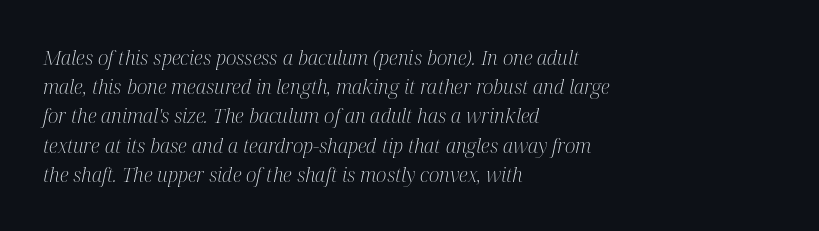
Baseline-to-baseline distance is the conventional proportion of letter height. On a weight scale, this lands at 450 or below. Does extra space separate the letters? No, they use regular spacing. One-word summary of the alignment: left.
